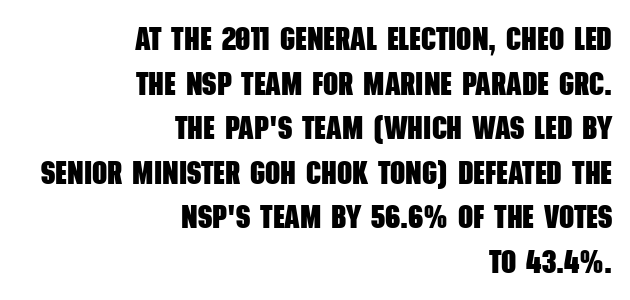
Q: Is the text bold? A: Yes.
Q: Is the typeface a serif or a sans-serif typeface? A: Sans-serif.
Q: Is the text underlined? A: No.
Q: How is the paragraph aligned? A: Right-aligned.
Q: Is the spacing between letters normal or unusually wide? A: Normal.
Q: Is the spacing between lines tight, normal or loose? A: Normal.
Q: Width (condensed, normal, or wide)? A: Condensed.
Q: Stroke contrast? A: Low.
Q: x-height? A: Large.
Q: Monospaced? A: No.
